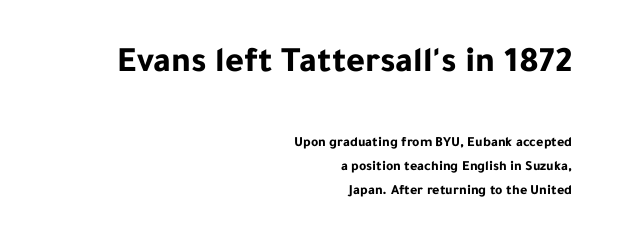
Q: Is the text bold? A: Yes.
Q: Is the text italic (slanted)? A: No, it is upright.
Q: Is the typeface a serif or a sans-serif typeface? A: Sans-serif.
Q: Is the text underlined? A: No.
Q: How is the paragraph aligned? A: Right-aligned.
Q: Is the spacing between letters normal or unusually wide? A: Normal.
Q: Which block of text is set in a larger size, the first (top) or the second (bottom)? A: The first (top) one.
Q: Width (condensed, normal, or wide)? A: Normal.
Q: Stroke contrast? A: Low.
Q: x-height? A: Medium.
Q: Monospaced? A: No.
